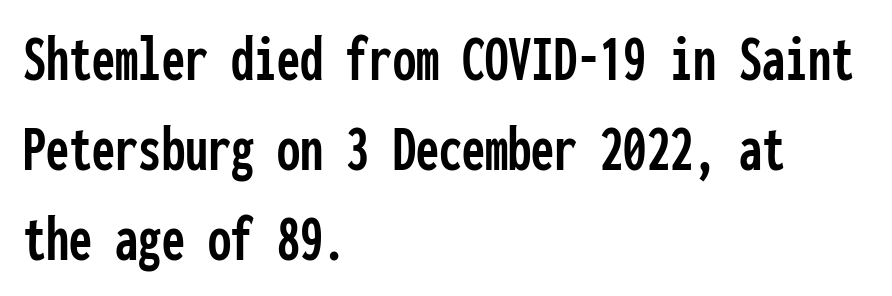
{"serif": "no", "italic": "no", "width": "condensed", "stroke_contrast": "low", "x_height": "medium", "monospaced": "yes", "underline": "no", "align": "left", "line_spacing": "normal", "line_spacing_ratio": 1.36, "letter_spacing": "normal", "letter_spacing_em": 0.0, "glyph_px": 66}
